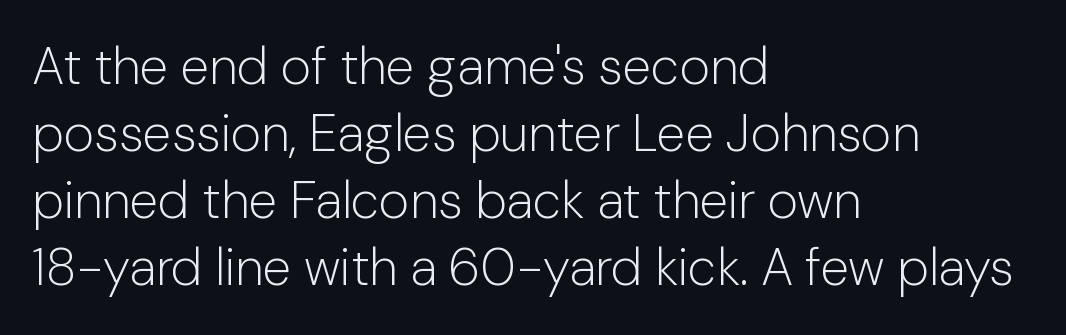
The image shows 52 px light sans-serif type, upright; set left-aligned, normal line spacing (1.29x), normal letter spacing, not underlined; low stroke contrast and a medium x-height.
